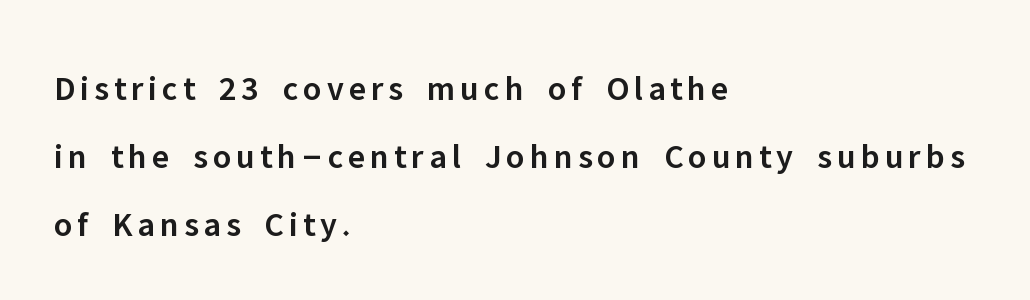
Does the type have serifs? No, each stem ends abruptly. Caption: semibold face, moderately heavy strokes. Horizontal bands of white between lines are thick stripes. These lines are rendered in a variable-pitch font. Typeset ragged right — the left edge is the straight one. Designer's note — italics off, roman on.
